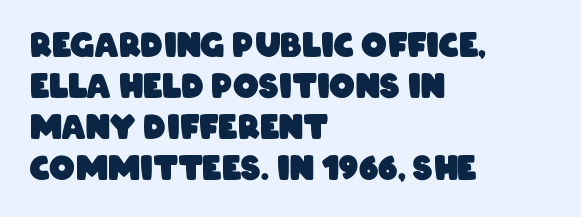
{"serif": "no", "bold": "yes", "weight": "heavy", "width": "condensed", "stroke_contrast": "low", "x_height": "large", "monospaced": "no", "underline": "no", "align": "left", "line_spacing": "normal", "line_spacing_ratio": 1.28, "letter_spacing": "normal", "letter_spacing_em": 0.0, "glyph_px": 32}
